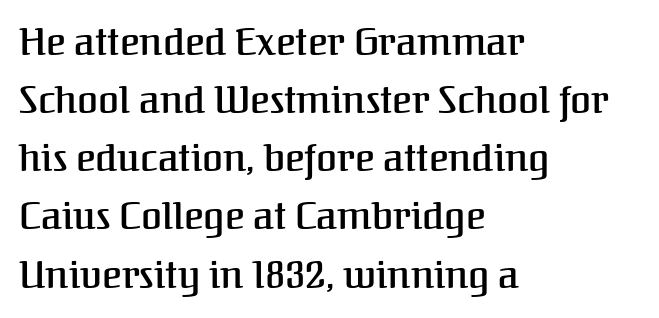
Glyph-to-glyph distance matches everyday printed text. These lines are set flush left with a ragged right edge. The glyphs have the mass of a demibold cut, below bold. Note the varied advance widths — an 'i' is clearly narrower than an 'm'. This rendering features lettering with no underline.
